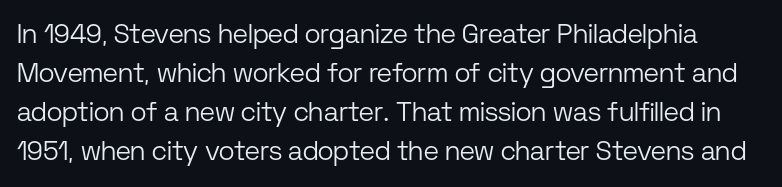
Q: Is the text bold? A: No.
Q: Is the text italic (slanted)? A: No, it is upright.
Q: Is the text underlined? A: No.
Q: Is the spacing between letters normal or unusually wide? A: Normal.
Q: Is the spacing between lines tight, normal or loose? A: Normal.
